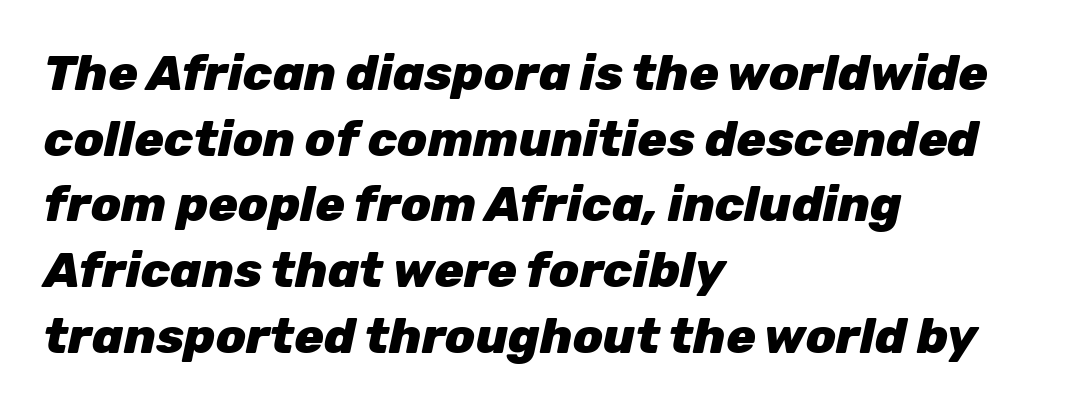
The image shows 49 px heavy type, italic (leaning right); set left-aligned, normal line spacing (1.34x), normal letter spacing, not underlined; low stroke contrast and a medium x-height.
